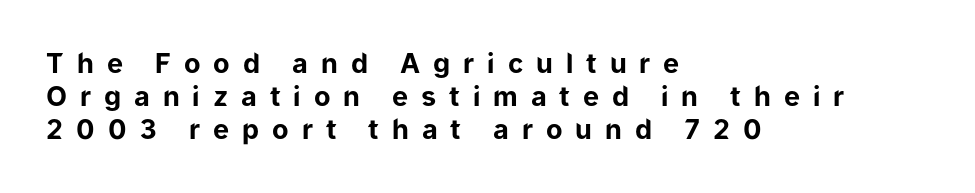
{"italic": "no", "bold": "yes", "underline": "no", "align": "left", "line_spacing_ratio": 1.23, "letter_spacing": "wide", "letter_spacing_em": 0.48, "glyph_px": 27}
